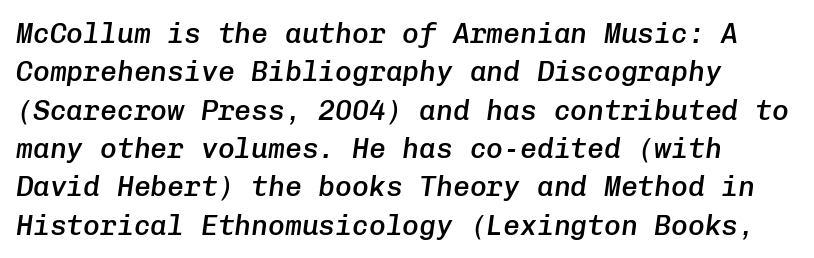
{"italic": "yes", "lean": "right", "slant_degrees": 8, "bold": "semi", "weight": "semibold", "width": "normal", "stroke_contrast": "low", "x_height": "medium", "monospaced": "yes", "underline": "no", "line_spacing": "normal", "line_spacing_ratio": 1.37, "letter_spacing": "normal", "letter_spacing_em": 0.0, "glyph_px": 28}
